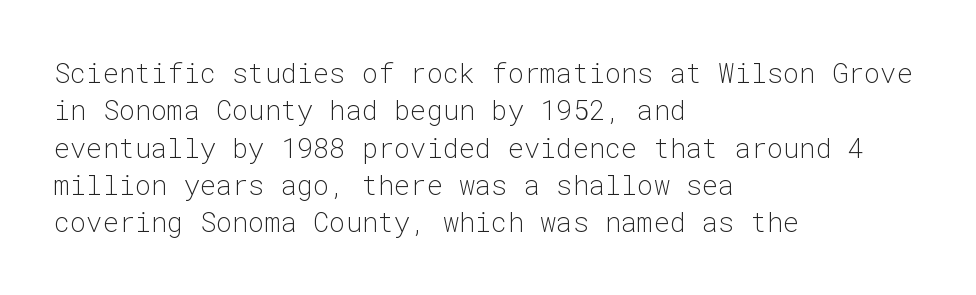
{"italic": "no", "bold": "no", "underline": "no", "align": "left", "line_spacing": "normal", "line_spacing_ratio": 1.38, "letter_spacing": "normal", "letter_spacing_em": 0.0, "glyph_px": 27}
